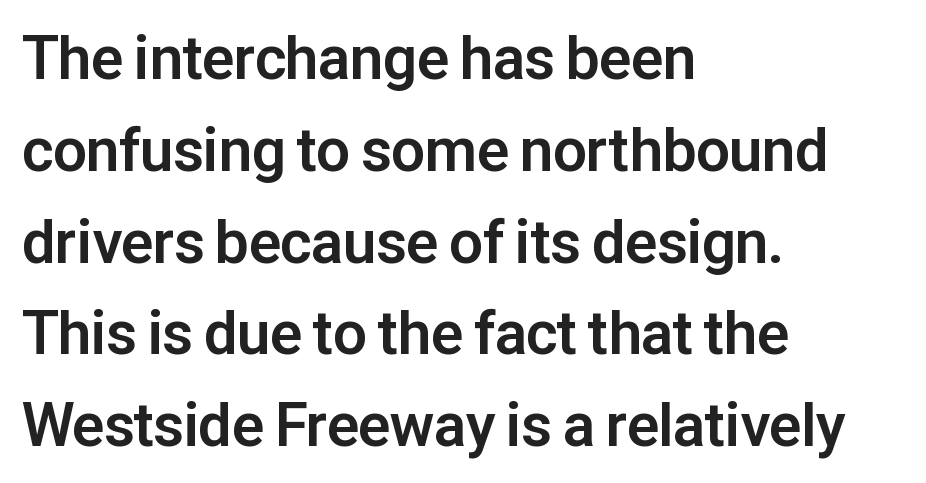
The image shows 60 px bold sans-serif type, upright; set left-aligned, normal line spacing (1.53x), normal letter spacing, not underlined; low stroke contrast and a medium x-height.
